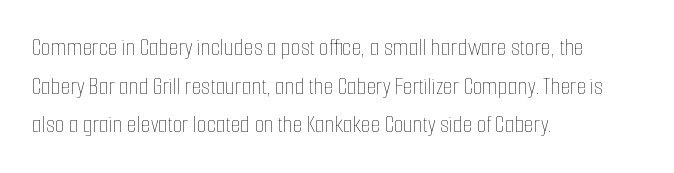
Q: Is the text bold? A: No.
Q: Is the text italic (slanted)? A: No, it is upright.
Q: Is the text underlined? A: No.
Q: How is the paragraph aligned? A: Left-aligned.
Q: Is the spacing between letters normal or unusually wide? A: Normal.
Q: Is the spacing between lines tight, normal or loose? A: Normal.
